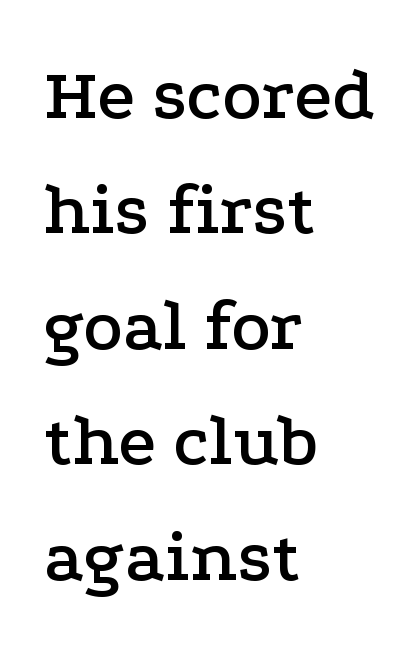
{"serif": "yes", "italic": "no", "width": "wide", "stroke_contrast": "low", "x_height": "medium", "monospaced": "no", "underline": "no", "align": "left", "line_spacing": "normal", "line_spacing_ratio": 1.56, "letter_spacing": "normal", "letter_spacing_em": 0.0, "glyph_px": 74}
